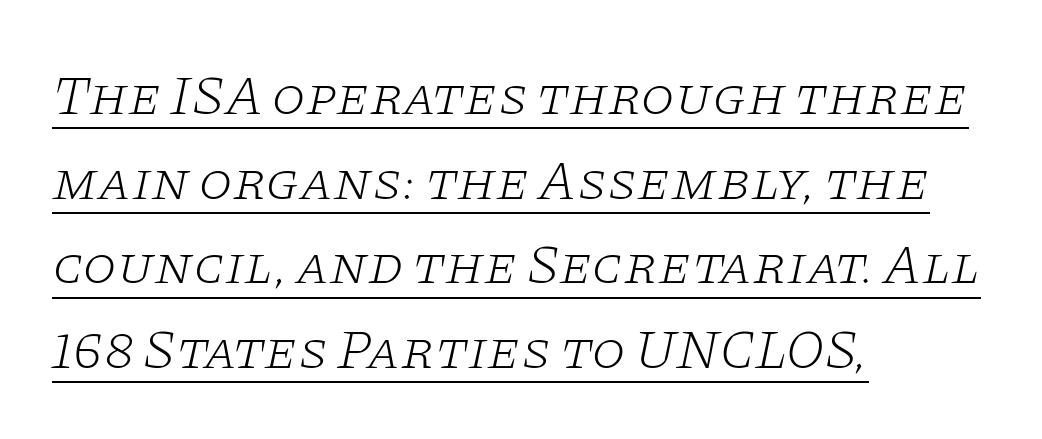
Yep, that's italic — everything's leaning. Stroke mass is kept to a normal reading level or below. These lines are set flush left with a ragged right edge. Looks like someone drew a line under every word here. Words appear dense and cohesive because spacing is normal.
